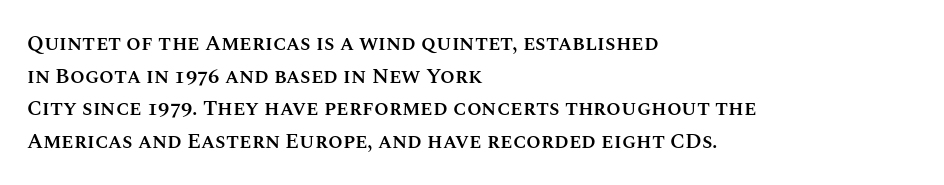
{"italic": "no", "bold": "semi", "underline": "no", "align": "left", "line_spacing": "normal", "line_spacing_ratio": 1.55, "letter_spacing": "normal", "letter_spacing_em": 0.0, "glyph_px": 21}
